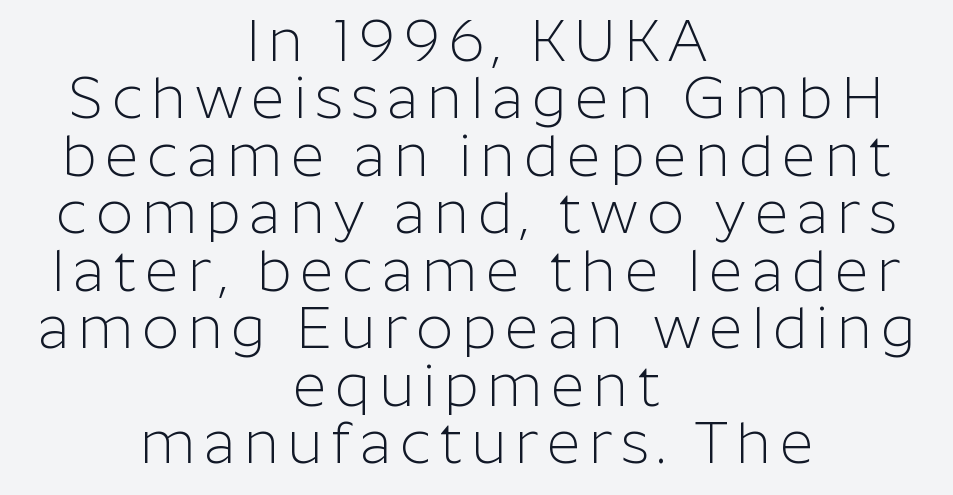
The typesetting does not lean heavy: it is not bold. The foot of each line stays bare and open. Every character sits straight up, as roman type does. I'd call this a sans setting — the letters go barefoot. Proportional: the letters do not fall into vertical columns.
